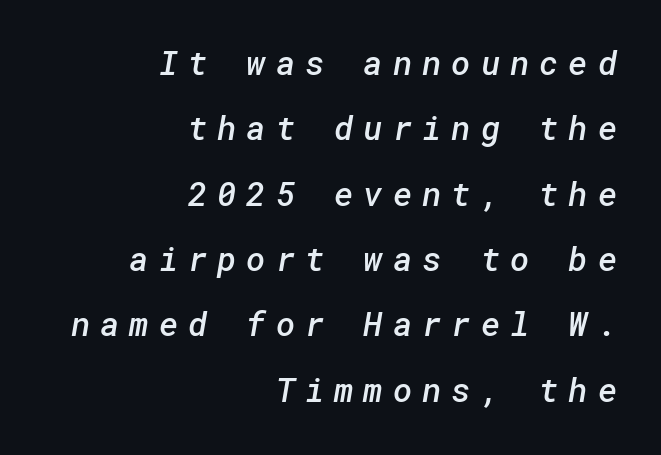
The image shows 33 px semibold sans-serif type; set right-aligned, loose line spacing (1.98x), unusually wide letter spacing (+0.3 em), not underlined; low stroke contrast and a medium x-height.
